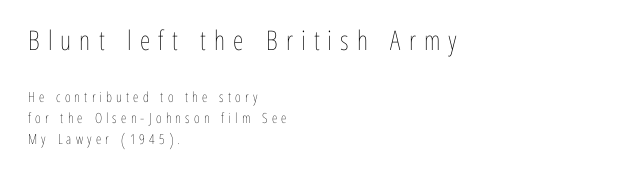
{"italic": "no", "bold": "no", "underline": "no", "align": "left", "line_spacing": "normal", "line_spacing_ratio": 1.49, "letter_spacing": "wide", "letter_spacing_em": 0.3, "larger_block": "first", "size_ratio": 1.93, "glyph_px": 27}
